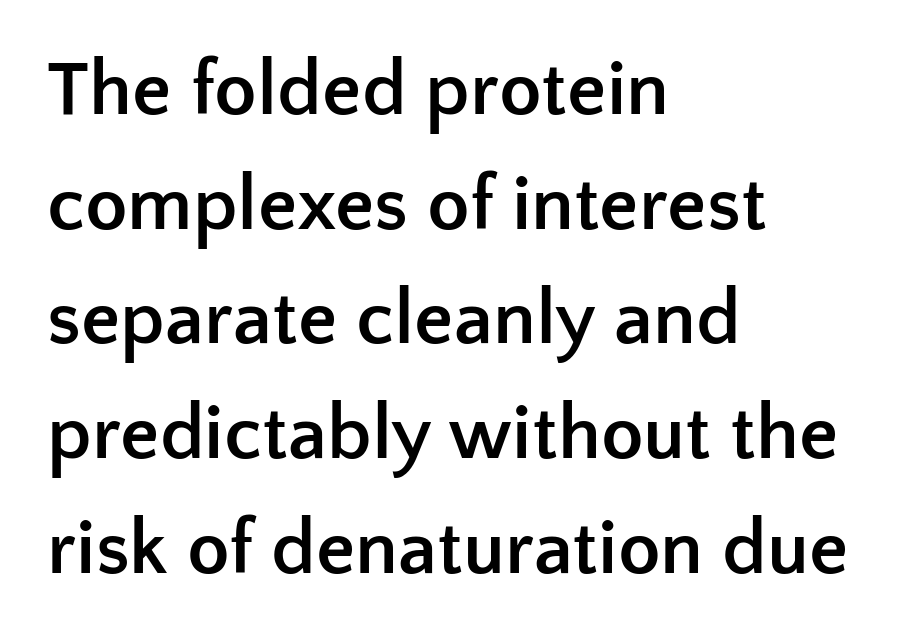
The specimen reads as upright at a glance. Has an underline been added? It has not. Each glyph is drawn with heavy, bold strokes. Nobody touched the tracking dial on this one. Line beginnings align vertically; line endings do not. Each letter keeps its own natural width here, so spacing adapts to shape.
